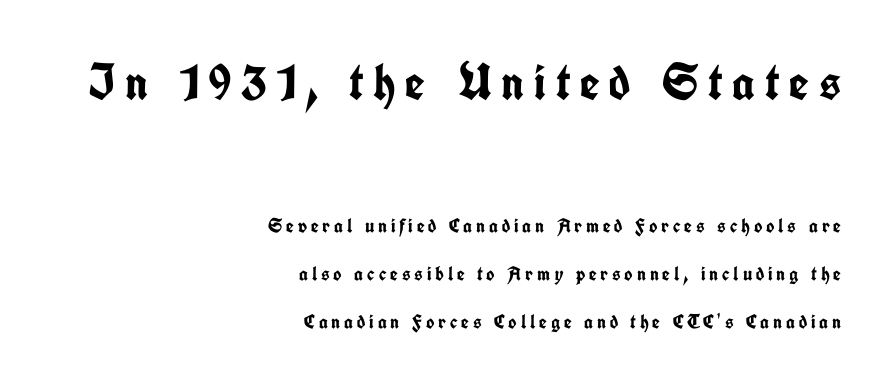
Layout note: lines flush right. Type without underlining. Looks like regular typesetting: each glyph gets only the width it needs. The more generous point size was reserved for the upper chunk.
